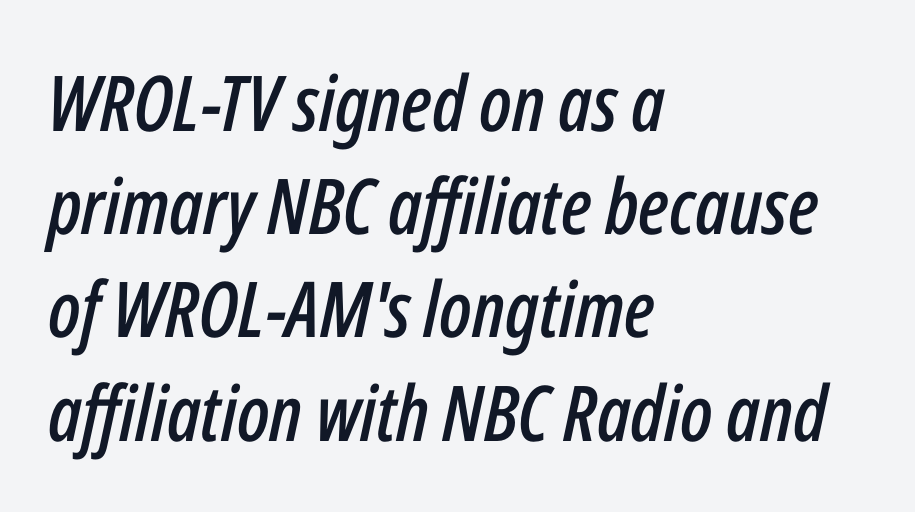
Q: Is the text italic (slanted)? A: Yes, it leans right by about 12 degrees.
Q: Is the text underlined? A: No.
Q: How is the paragraph aligned? A: Left-aligned.
Q: Is the spacing between letters normal or unusually wide? A: Normal.
Q: Is the spacing between lines tight, normal or loose? A: Normal.
Q: Width (condensed, normal, or wide)? A: Condensed.
Q: Stroke contrast? A: Low.
Q: x-height? A: Medium.
Q: Monospaced? A: No.
